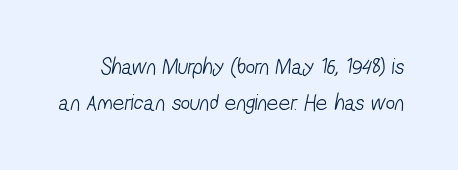
The image shows 23 px text type; set normal line spacing (1.55x), normal letter spacing, not underlined.
